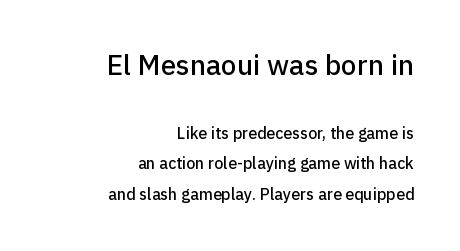
Q: Is the text italic (slanted)? A: No, it is upright.
Q: Is the typeface a serif or a sans-serif typeface? A: Sans-serif.
Q: Is the text underlined? A: No.
Q: How is the paragraph aligned? A: Right-aligned.
Q: Is the spacing between letters normal or unusually wide? A: Normal.
Q: Is the spacing between lines tight, normal or loose? A: Loose.
Q: Which block of text is set in a larger size, the first (top) or the second (bottom)? A: The first (top) one.
Q: Width (condensed, normal, or wide)? A: Normal.
Q: Stroke contrast? A: Low.
Q: x-height? A: Medium.
Q: Monospaced? A: No.
